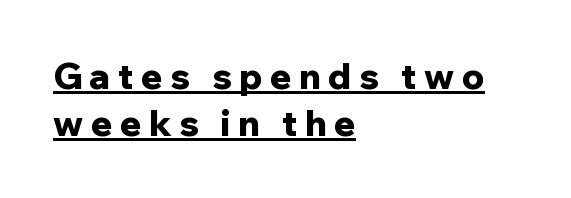
{"serif": "no", "italic": "no", "bold": "yes", "weight": "bold", "width": "normal", "stroke_contrast": "low", "x_height": "medium", "monospaced": "no", "underline": "yes", "align": "left", "line_spacing": "normal", "line_spacing_ratio": 1.34, "letter_spacing": "wide", "letter_spacing_em": 0.22, "glyph_px": 35}
